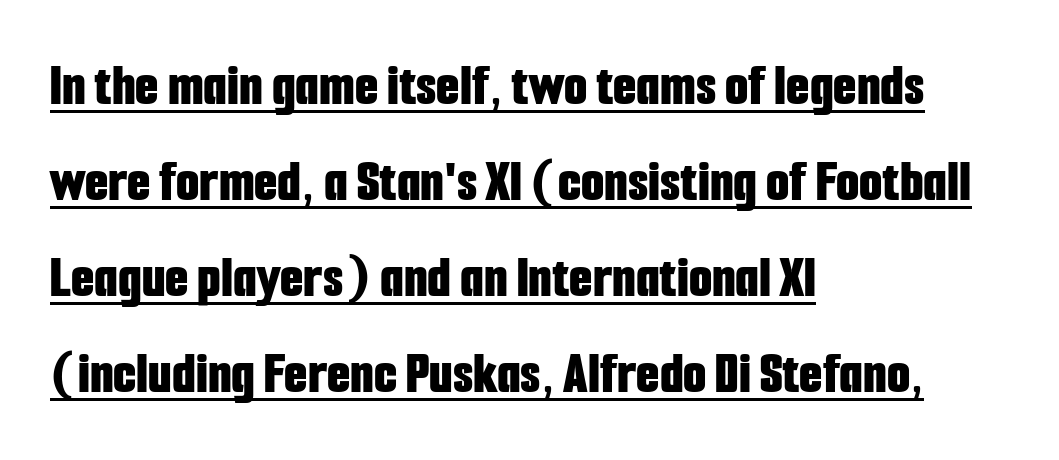
Vertically, the passage feels balanced, rows spaced as you'd expect. Notice how a bar underscores the lettering throughout. A student would call this left alignment; a typographer would say flush left, rag right. The glyphs have the mass of a bold cut. Style check: upright.
